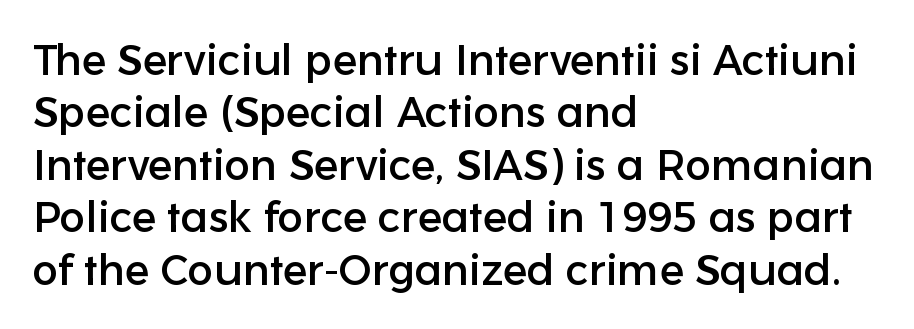
The image shows 43 px sans-serif type, upright; set left-aligned, line spacing 1.22x, normal letter spacing, not underlined; low stroke contrast and a medium x-height.
